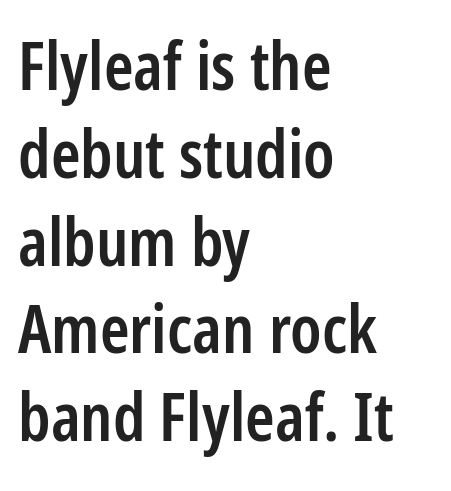
Q: Is the text bold? A: Semi-bold.
Q: Is the text italic (slanted)? A: No, it is upright.
Q: Is the typeface a serif or a sans-serif typeface? A: Sans-serif.
Q: Is the text underlined? A: No.
Q: How is the paragraph aligned? A: Left-aligned.
Q: Is the spacing between letters normal or unusually wide? A: Normal.
Q: Is the spacing between lines tight, normal or loose? A: Normal.
Q: Width (condensed, normal, or wide)? A: Condensed.
Q: Stroke contrast? A: Low.
Q: x-height? A: Medium.
Q: Monospaced? A: No.
